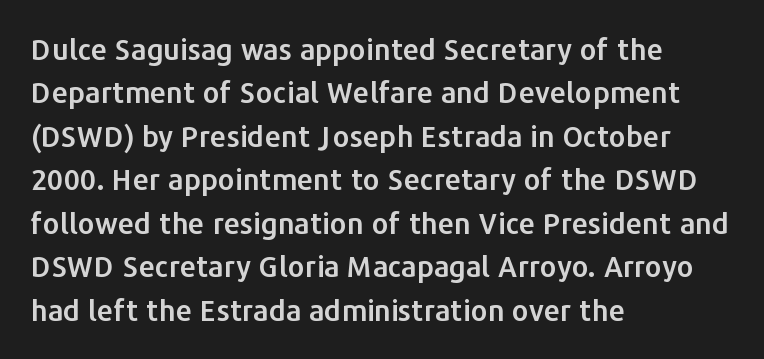
Q: Is the text italic (slanted)? A: No, it is upright.
Q: Is the typeface a serif or a sans-serif typeface? A: Sans-serif.
Q: Is the text underlined? A: No.
Q: How is the paragraph aligned? A: Left-aligned.
Q: Is the spacing between letters normal or unusually wide? A: Normal.
Q: Is the spacing between lines tight, normal or loose? A: Normal.
Q: Width (condensed, normal, or wide)? A: Normal.
Q: Stroke contrast? A: Low.
Q: x-height? A: Medium.
Q: Monospaced? A: No.
